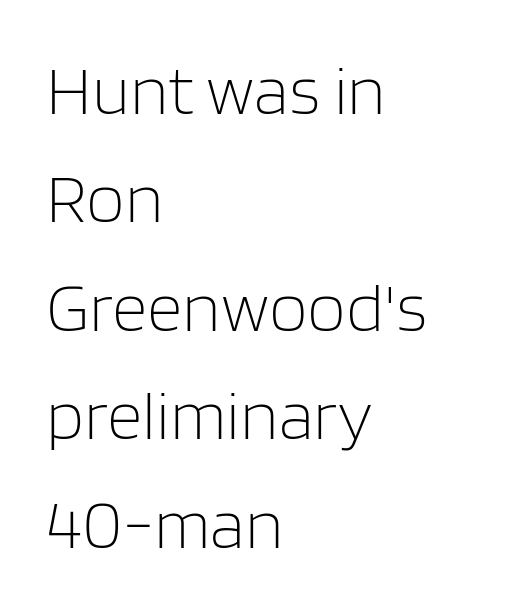
The image shows 70 px light sans-serif type, upright; set left-aligned, normal line spacing (1.55x), normal letter spacing, not underlined; low stroke contrast and a large x-height.
